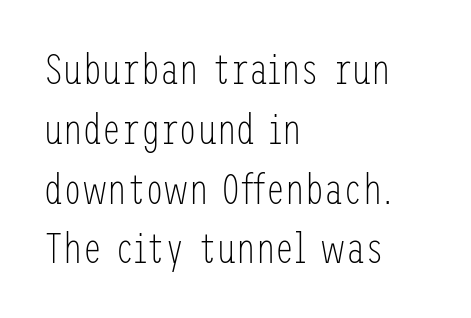
The image shows 43 px light, condensed sans-serif type, upright; set left-aligned, normal line spacing (1.39x), normal letter spacing, not underlined; low stroke contrast and a medium x-height.
